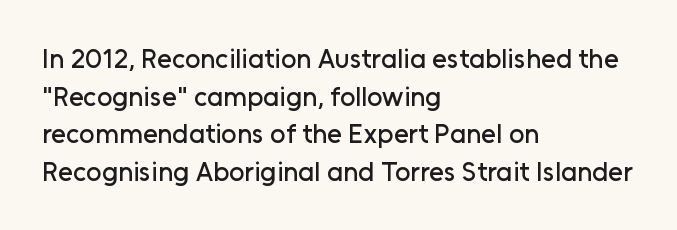
Q: Is the text italic (slanted)? A: No, it is upright.
Q: Is the text underlined? A: No.
Q: How is the paragraph aligned? A: Left-aligned.
Q: Is the spacing between letters normal or unusually wide? A: Normal.
Q: Is the spacing between lines tight, normal or loose? A: Normal.
